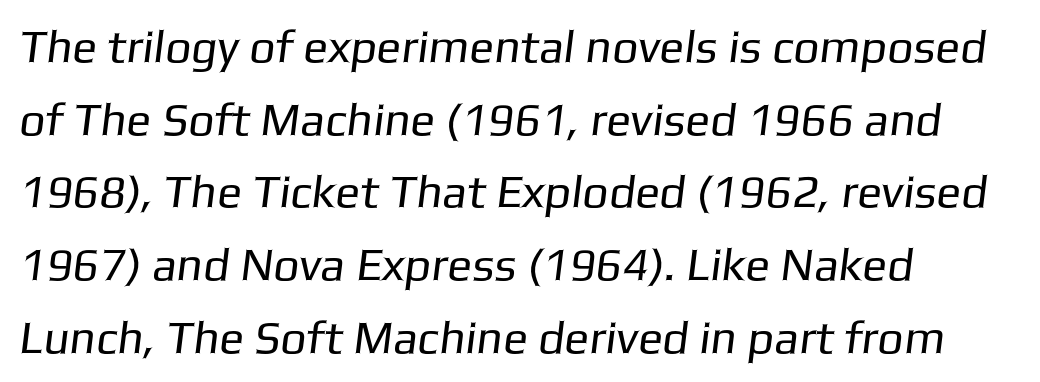
Q: Is the text bold? A: No.
Q: Is the typeface a serif or a sans-serif typeface? A: Sans-serif.
Q: Is the text underlined? A: No.
Q: How is the paragraph aligned? A: Left-aligned.
Q: Is the spacing between letters normal or unusually wide? A: Normal.
Q: Is the spacing between lines tight, normal or loose? A: Normal.
Q: Width (condensed, normal, or wide)? A: Normal.
Q: Stroke contrast? A: Low.
Q: x-height? A: Medium.
Q: Monospaced? A: No.
